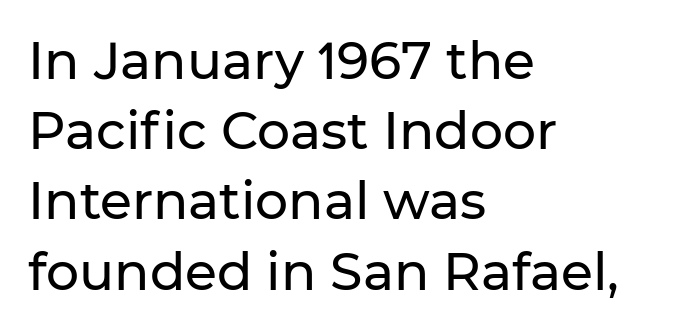
The image shows 52 px sans-serif type, upright; set left-aligned, normal line spacing (1.35x), normal letter spacing, not underlined; low stroke contrast and a medium x-height.
